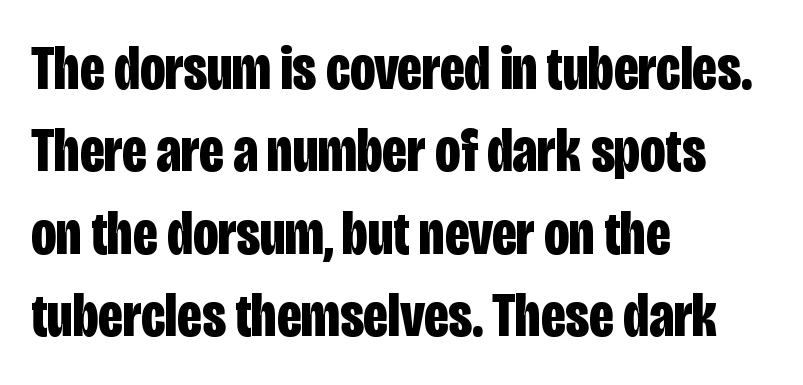
The image shows 62 px bold, condensed sans-serif type, upright; set left-aligned, normal line spacing (1.33x), normal letter spacing, not underlined; low stroke contrast and a large x-height.
